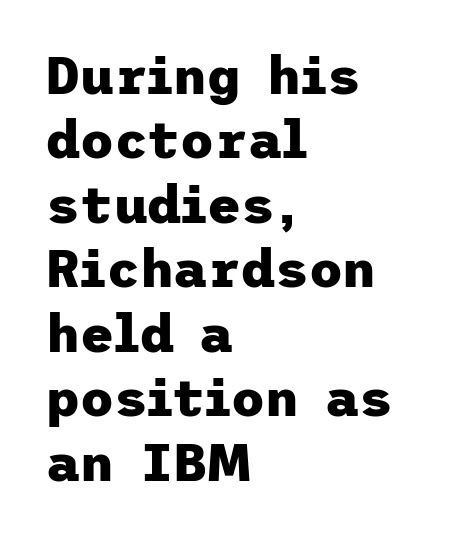
The image shows 52 px heavy sans-serif type, upright; set left-aligned, line spacing 1.24x, normal letter spacing, not underlined; low stroke contrast and a medium x-height.
